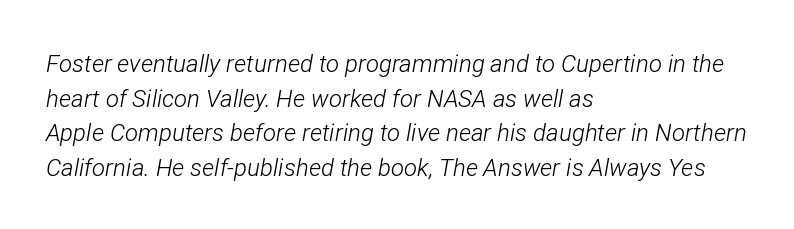
Vertical spacing — default. There is no visible air inserted between adjacent glyphs. Leftover space on each line is placed entirely after the last word. An italicized treatment has been applied to the whole sample. Weight: regular or lighter.
